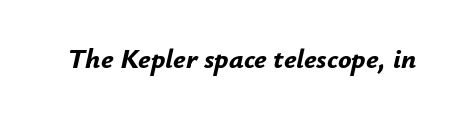
{"italic": "yes", "lean": "right", "slant_degrees": 12, "bold": "yes", "weight": "bold", "width": "normal", "stroke_contrast": "low", "x_height": "small", "monospaced": "no", "underline": "no", "letter_spacing": "normal", "letter_spacing_em": 0.0, "glyph_px": 28}
